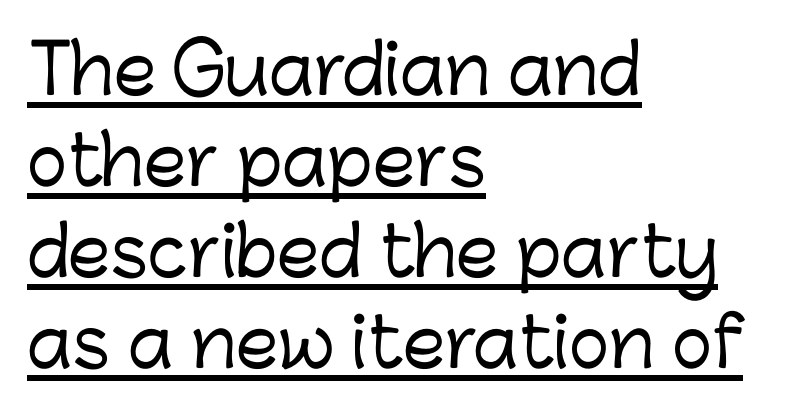
{"serif": "no", "italic": "no", "width": "normal", "stroke_contrast": "low", "x_height": "medium", "monospaced": "no", "underline": "yes", "align": "left", "line_spacing": "normal", "line_spacing_ratio": 1.34, "letter_spacing": "normal", "letter_spacing_em": 0.0, "glyph_px": 68}
